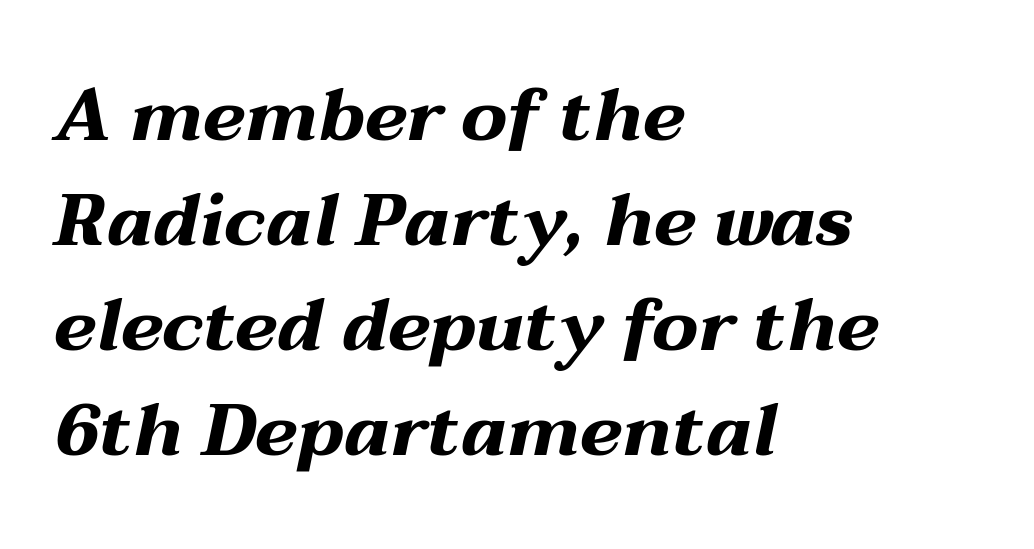
Yep, that's italic — everything's leaning. Is there much room between lines? A standard amount, neither cramped nor airy. Each word holds together tightly as a unit, with standard inter-letter gaps. Strokes here are thick enough to call this a true bold. Spacing verdict: proportional, widths tailored to each character.
